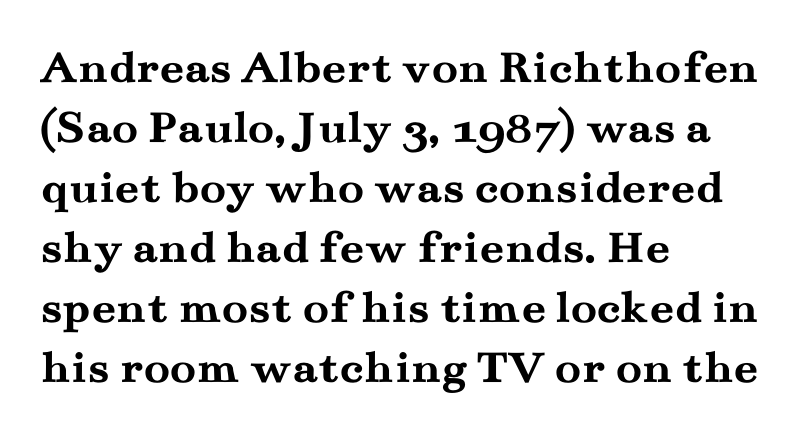
Q: Is the text bold? A: Yes.
Q: Is the text italic (slanted)? A: No, it is upright.
Q: Is the typeface a serif or a sans-serif typeface? A: Serif.
Q: Is the text underlined? A: No.
Q: How is the paragraph aligned? A: Left-aligned.
Q: Is the spacing between letters normal or unusually wide? A: Normal.
Q: Is the spacing between lines tight, normal or loose? A: Normal.
Q: Width (condensed, normal, or wide)? A: Wide.
Q: Stroke contrast? A: Medium.
Q: x-height? A: Small.
Q: Monospaced? A: No.
